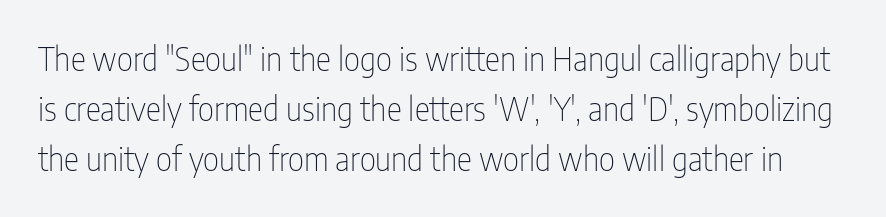
This sample has the flowing, uneven cadence of proportional lettering. Each stroke keeps to a modest, everyday thickness or less. These lines keep a tight, regular rhythm from letter to letter. These lines were composed using upright roman letters.
